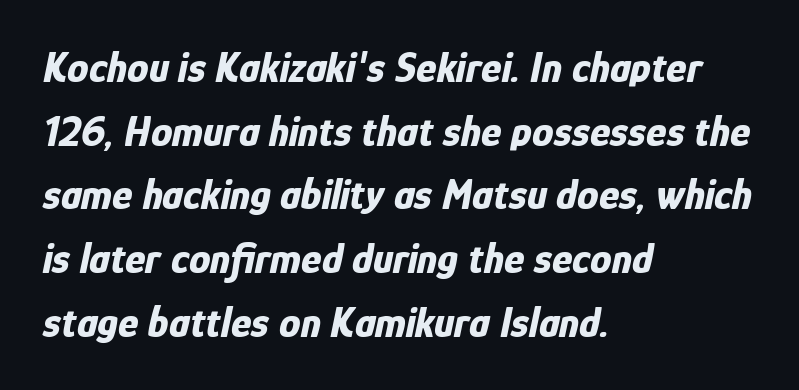
The image shows 43 px bold, condensed type, italic (leaning right); set left-aligned, normal line spacing (1.48x), normal letter spacing, not underlined; low stroke contrast and a medium x-height.
